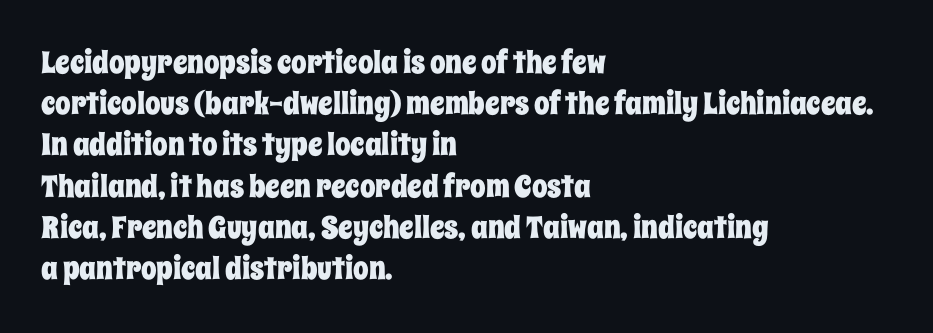
The image shows 31 px condensed type, upright; set left-aligned, normal line spacing (1.33x), normal letter spacing, not underlined; low stroke contrast and a large x-height.
